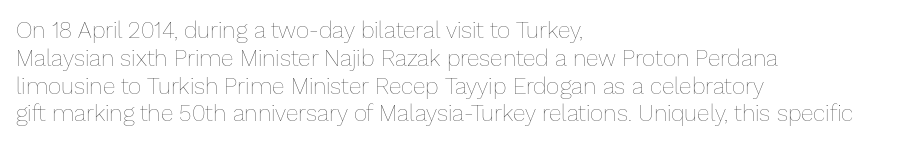
{"italic": "no", "bold": "no", "underline": "no", "align": "left", "line_spacing_ratio": 1.21, "letter_spacing": "normal", "letter_spacing_em": 0.0, "glyph_px": 23}
